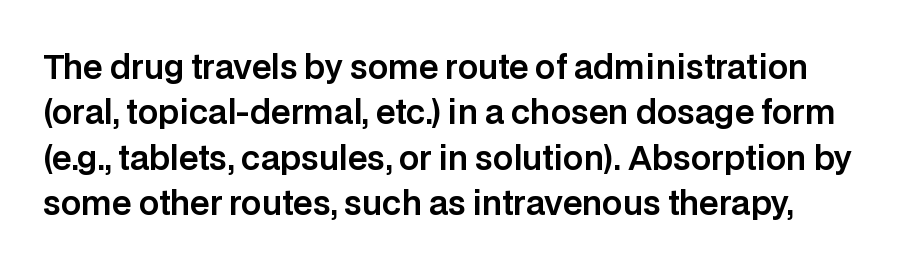
Is this a fixed-width face? No — the glyphs have proportional, varying widths. Notice how the stems are strictly vertical — no italics here. Is the letter spacing exaggerated? No — it looks like the ordinary default. Rule under the text: the space is simply empty. This sample uses a sans-serif face.
